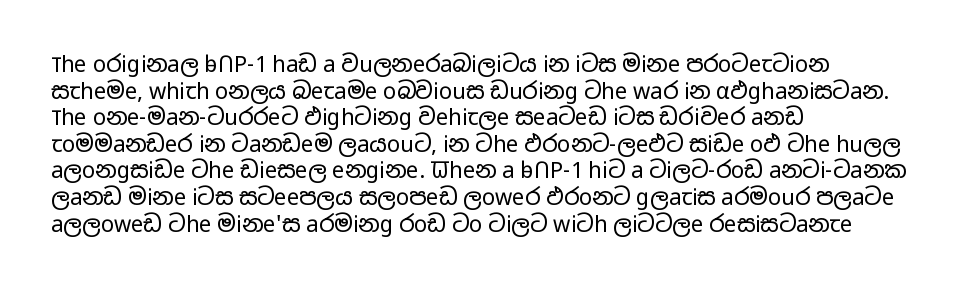
Q: Is the text bold? A: No.
Q: Is the text italic (slanted)? A: No, it is upright.
Q: Is the text underlined? A: No.
Q: How is the paragraph aligned? A: Left-aligned.
Q: Is the spacing between letters normal or unusually wide? A: Normal.
